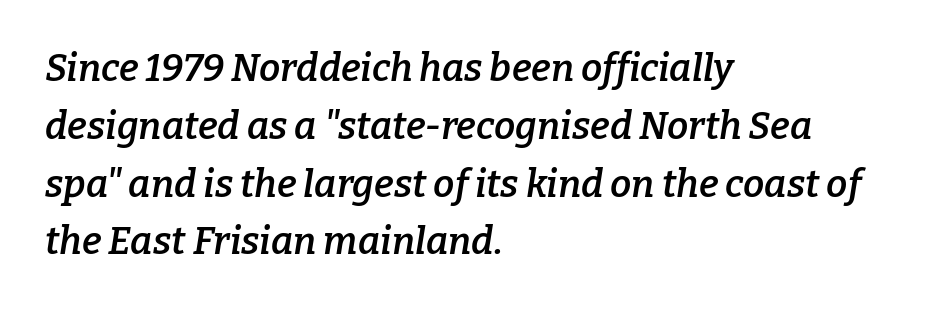
{"serif": "yes", "italic": "yes", "lean": "right", "slant_degrees": 9, "bold": "semi", "weight": "semibold", "width": "normal", "stroke_contrast": "low", "x_height": "medium", "monospaced": "no", "underline": "no", "align": "left", "line_spacing": "normal", "line_spacing_ratio": 1.52, "letter_spacing": "normal", "letter_spacing_em": 0.0, "glyph_px": 38}
